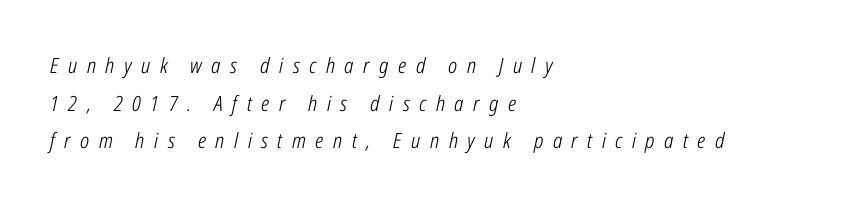
Slant detected: the letters are inclined. Counters stay open thanks to moderate or lighter strokes. A student would call this left alignment; a typographer would say flush left, rag right. Each row of text sits above clean, open space. Students, note that the glyphs here are deliberately spaced far apart.
